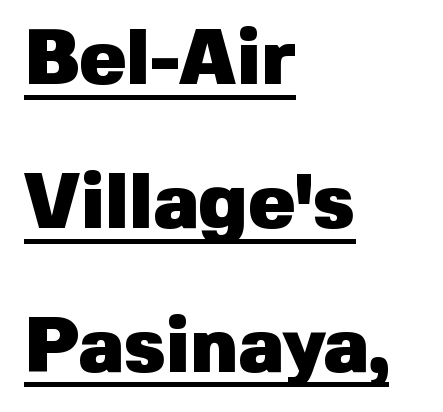
The image shows 79 px heavy sans-serif type, upright; set left-aligned, line spacing 1.82x, normal letter spacing, underlined; low stroke contrast and a medium x-height.
